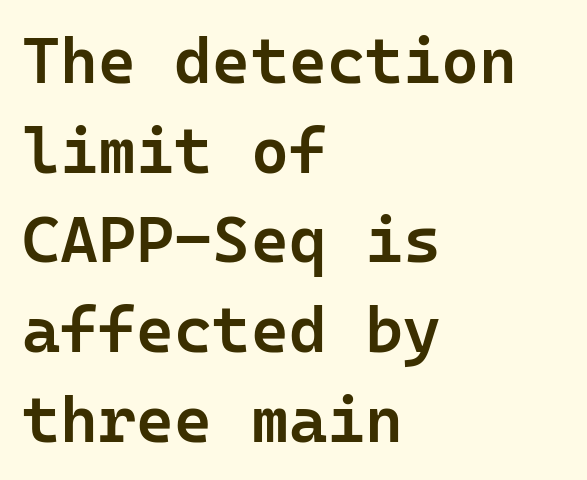
{"serif": "no", "italic": "no", "bold": "semi", "weight": "semibold", "width": "normal", "stroke_contrast": "low", "x_height": "medium", "monospaced": "yes", "underline": "no", "align": "left", "line_spacing": "normal", "line_spacing_ratio": 1.38, "letter_spacing": "normal", "letter_spacing_em": 0.0, "glyph_px": 65}
